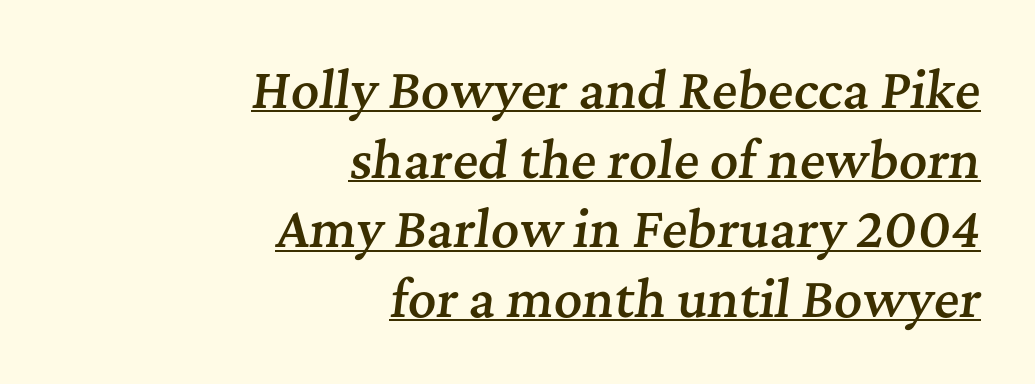
Interline gaps are of average width in this sample. Notice how a bar underscores the lettering throughout. Slant detected: the letters are inclined. The passage shown is typeset with a serif family. Caption: multi-line text, flush right, ragged left.
